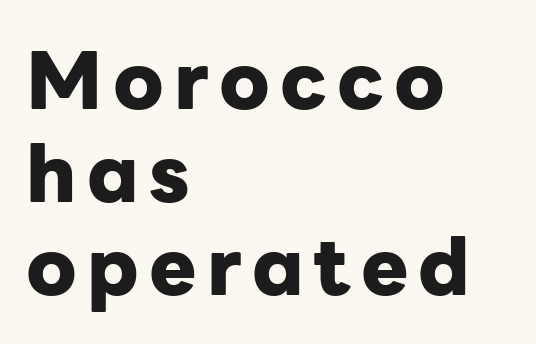
Q: Is the text bold? A: Yes.
Q: Is the text italic (slanted)? A: No, it is upright.
Q: Is the typeface a serif or a sans-serif typeface? A: Sans-serif.
Q: Is the text underlined? A: No.
Q: How is the paragraph aligned? A: Left-aligned.
Q: Width (condensed, normal, or wide)? A: Normal.
Q: Stroke contrast? A: Low.
Q: x-height? A: Medium.
Q: Monospaced? A: No.
